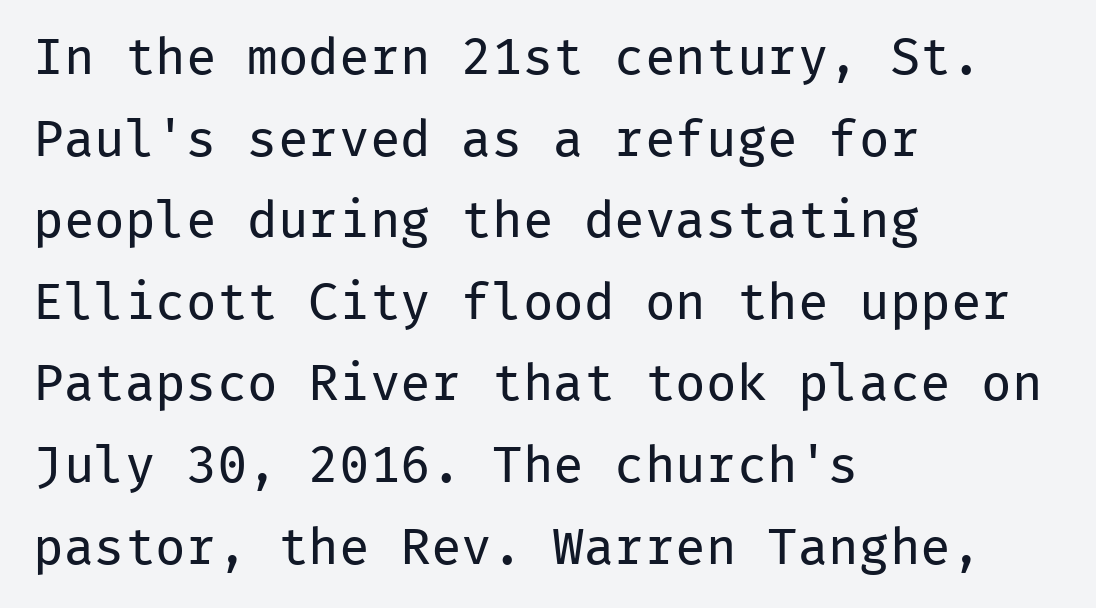
Q: Is the text bold? A: No.
Q: Is the text italic (slanted)? A: No, it is upright.
Q: Is the typeface a serif or a sans-serif typeface? A: Sans-serif.
Q: Is the text underlined? A: No.
Q: How is the paragraph aligned? A: Left-aligned.
Q: Is the spacing between letters normal or unusually wide? A: Normal.
Q: Is the spacing between lines tight, normal or loose? A: Normal.
Q: Width (condensed, normal, or wide)? A: Normal.
Q: Stroke contrast? A: Low.
Q: x-height? A: Medium.
Q: Monospaced? A: Yes.
